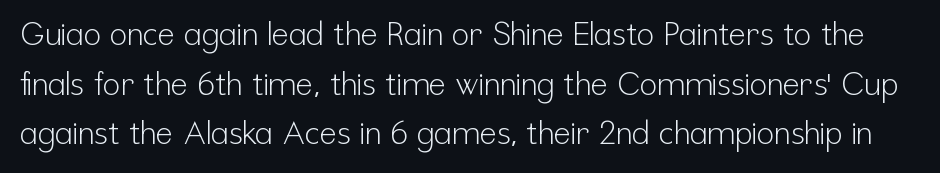
The image shows 32 px light, condensed sans-serif type, upright; set normal line spacing (1.55x), normal letter spacing, not underlined; low stroke contrast and a medium x-height.
